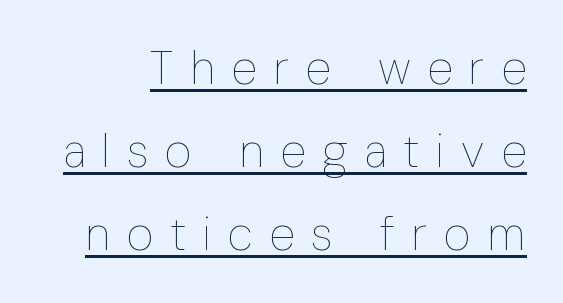
The image shows 47 px thin, condensed type, upright; set line spacing 1.77x, unusually wide letter spacing (+0.36 em), underlined; low stroke contrast and a medium x-height.
